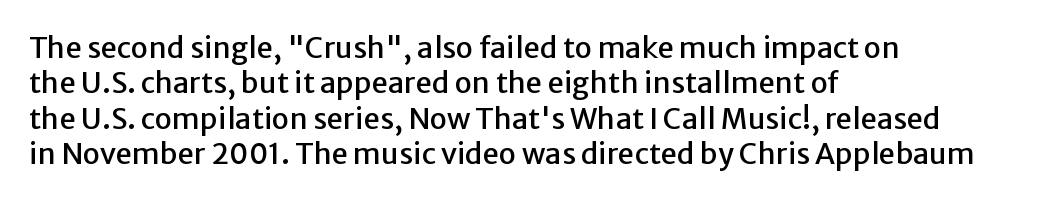
Q: Is the text italic (slanted)? A: No, it is upright.
Q: Is the typeface a serif or a sans-serif typeface? A: Sans-serif.
Q: Is the text underlined? A: No.
Q: How is the paragraph aligned? A: Left-aligned.
Q: Is the spacing between letters normal or unusually wide? A: Normal.
Q: Width (condensed, normal, or wide)? A: Normal.
Q: Stroke contrast? A: Low.
Q: x-height? A: Medium.
Q: Monospaced? A: No.
